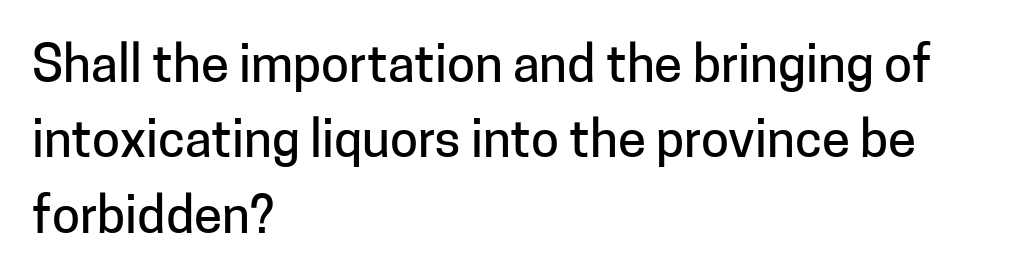
Q: Is the text italic (slanted)? A: No, it is upright.
Q: Is the typeface a serif or a sans-serif typeface? A: Sans-serif.
Q: Is the text underlined? A: No.
Q: How is the paragraph aligned? A: Left-aligned.
Q: Is the spacing between letters normal or unusually wide? A: Normal.
Q: Is the spacing between lines tight, normal or loose? A: Normal.
Q: Width (condensed, normal, or wide)? A: Normal.
Q: Stroke contrast? A: Low.
Q: x-height? A: Medium.
Q: Monospaced? A: No.
